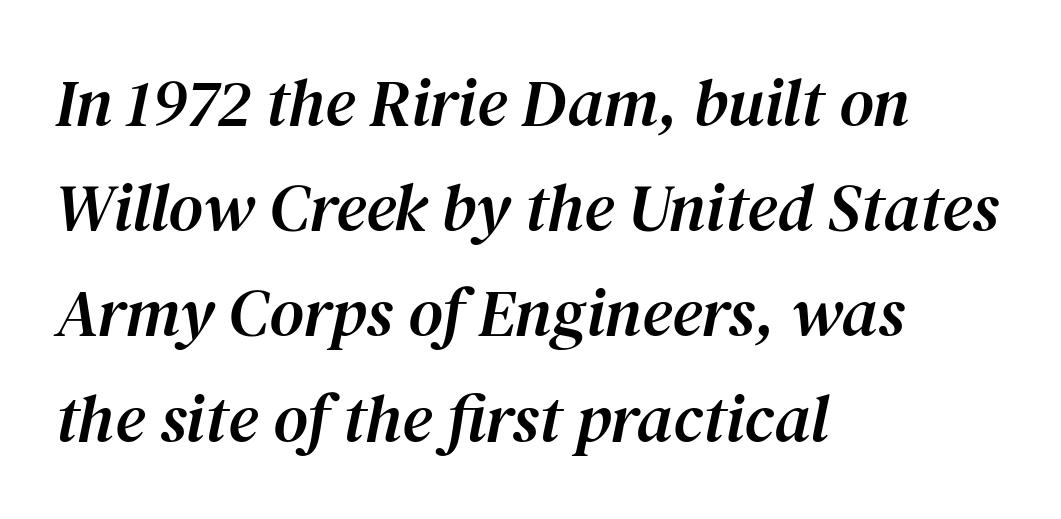
The rendering applies a slant to the glyphs. Is this a fixed-width face? No — the glyphs have proportional, varying widths. Horizontal alignment here is leftward, the default for most running prose. The space between consecutive lines is moderate. The letters sit at their default tracking, neither squeezed nor spread.
